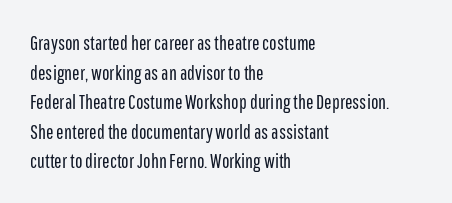
{"italic": "no", "bold": "no", "underline": "no", "align": "left", "line_spacing": "normal", "line_spacing_ratio": 1.48, "letter_spacing": "normal", "letter_spacing_em": 0.0, "glyph_px": 20}
